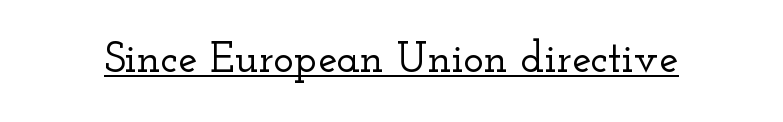
Underlining? Definitely there. Think of a printed novel: that variable character pitch is what you see here. Notice how the stems are strictly vertical — no italics here. A typesetter would label this face a serif. Caption: standard tracking, unaltered.
